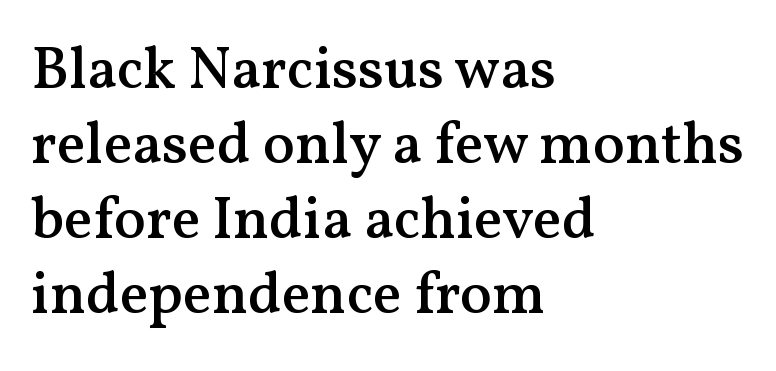
{"serif": "yes", "italic": "no", "bold": "semi", "weight": "semibold", "width": "normal", "stroke_contrast": "medium", "x_height": "medium", "monospaced": "no", "underline": "no", "align": "left", "line_spacing": "normal", "line_spacing_ratio": 1.27, "letter_spacing": "normal", "letter_spacing_em": 0.0, "glyph_px": 59}
